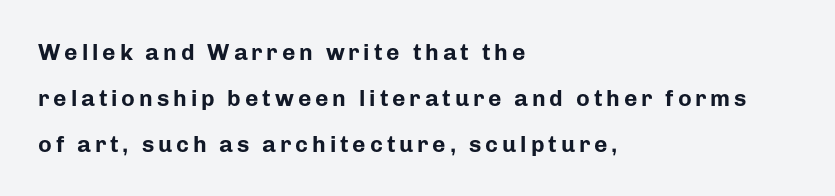
Q: Is the text bold? A: Yes.
Q: Is the text italic (slanted)? A: No, it is upright.
Q: Is the text underlined? A: No.
Q: How is the paragraph aligned? A: Left-aligned.
Q: Is the spacing between lines tight, normal or loose? A: Loose.
